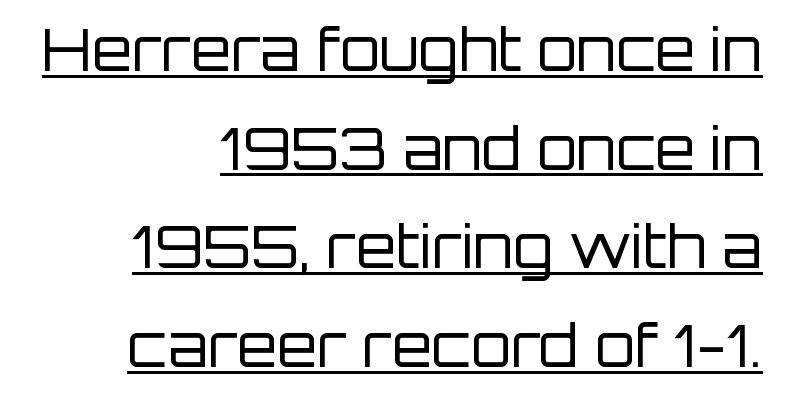
The image shows 58 px regular-weight sans-serif type, upright; set right-aligned, normal line spacing (1.7x), normal letter spacing, underlined; low stroke contrast and a large x-height.
